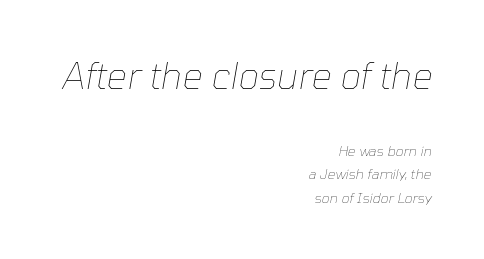
{"italic": "yes", "lean": "right", "slant_degrees": 10, "bold": "no", "weight": "thin", "width": "normal", "stroke_contrast": "low", "x_height": "medium", "monospaced": "no", "underline": "no", "align": "right", "line_spacing": "normal", "line_spacing_ratio": 1.67, "letter_spacing": "normal", "letter_spacing_em": 0.0, "larger_block": "first", "size_ratio": 2.57, "glyph_px": 36}
